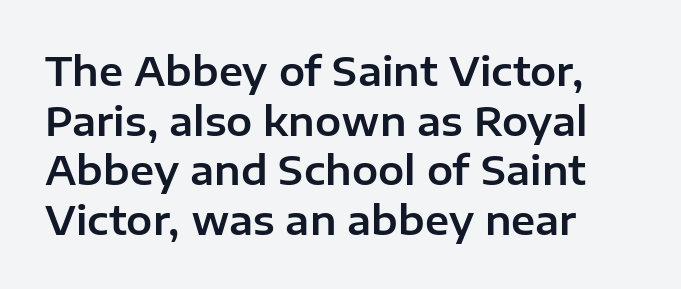
{"serif": "no", "italic": "no", "width": "normal", "stroke_contrast": "low", "x_height": "medium", "monospaced": "no", "underline": "no", "align": "left", "line_spacing": "normal", "line_spacing_ratio": 1.27, "letter_spacing": "normal", "letter_spacing_em": 0.0, "glyph_px": 39}
